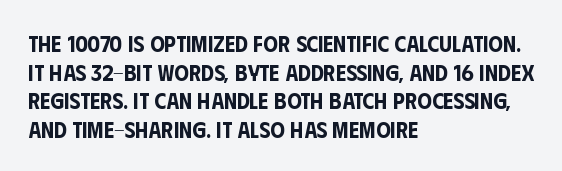
{"italic": "no", "underline": "no", "align": "left", "line_spacing_ratio": 1.24, "letter_spacing": "normal", "letter_spacing_em": 0.0, "glyph_px": 23}
